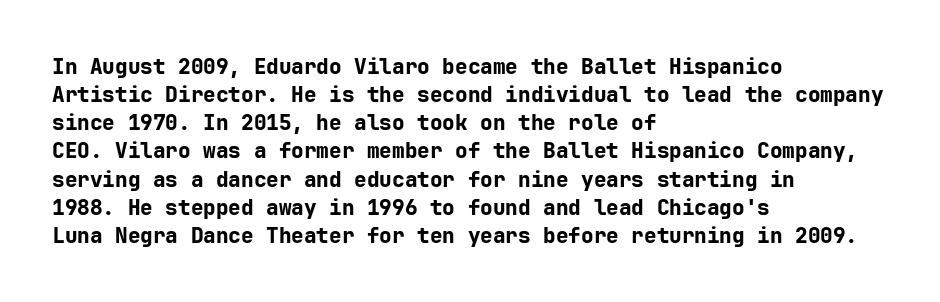
Anything drawn beneath the words? Only blank space. Evenly set lines give the paragraph a standard silhouette. In CSS terms this would be text-align: left. The font's upright variant was chosen for this text. Strokes here are thick enough to call this a true bold.
